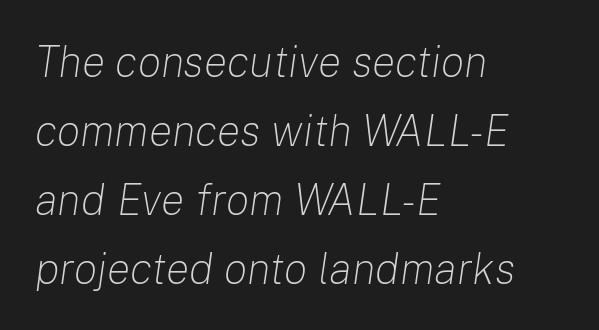
Caption: standard tracking, unaltered. It's the slanting kind of type. Line spacing here is normal. The weight tops out at a normal text grade. The typesetter chose a ragged-right arrangement here.
